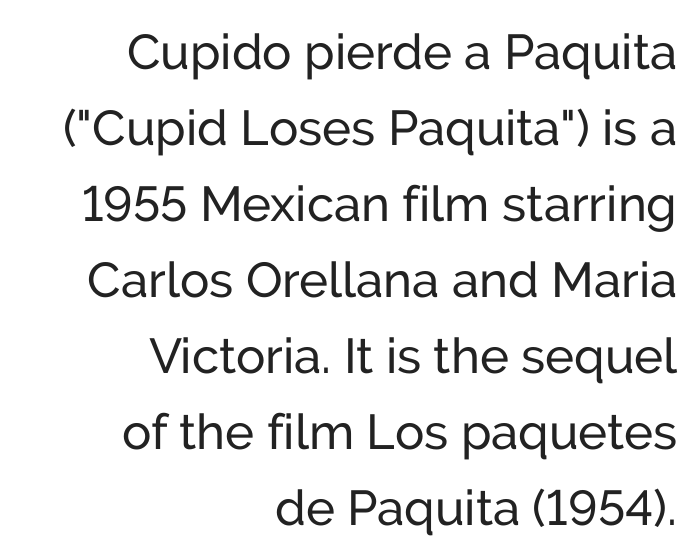
Q: Is the text bold? A: No.
Q: Is the text italic (slanted)? A: No, it is upright.
Q: Is the typeface a serif or a sans-serif typeface? A: Sans-serif.
Q: Is the text underlined? A: No.
Q: How is the paragraph aligned? A: Right-aligned.
Q: Is the spacing between letters normal or unusually wide? A: Normal.
Q: Is the spacing between lines tight, normal or loose? A: Normal.
Q: Width (condensed, normal, or wide)? A: Normal.
Q: Stroke contrast? A: Low.
Q: x-height? A: Medium.
Q: Monospaced? A: No.
